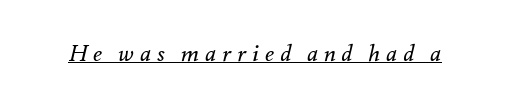
{"italic": "yes", "lean": "right", "slant_degrees": 12, "bold": "no", "underline": "yes", "letter_spacing": "wide", "letter_spacing_em": 0.26, "glyph_px": 23}
